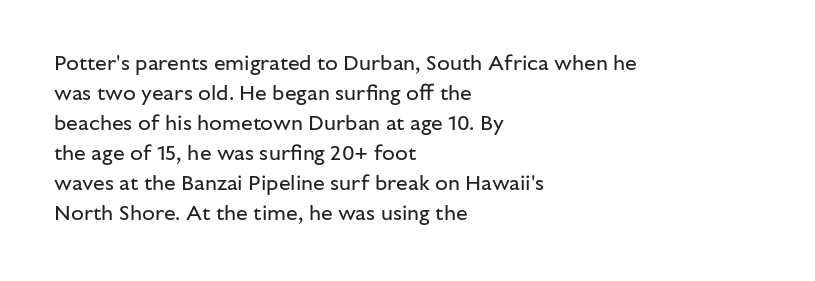
Q: Is the text bold? A: No.
Q: Is the text italic (slanted)? A: No, it is upright.
Q: Is the text underlined? A: No.
Q: How is the paragraph aligned? A: Left-aligned.
Q: Is the spacing between letters normal or unusually wide? A: Normal.
Q: Is the spacing between lines tight, normal or loose? A: Normal.
